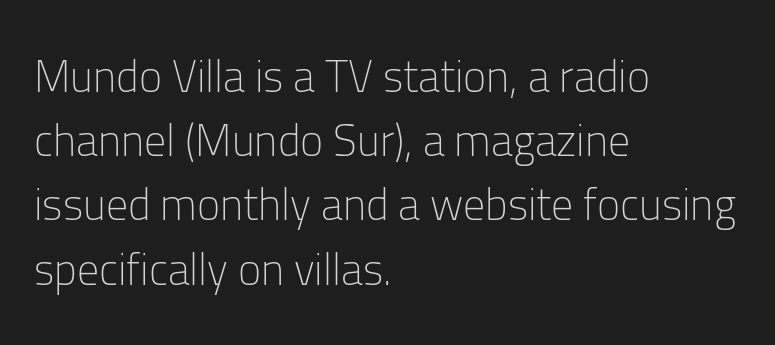
The rendering shows plain stroke endings on the letterforms — a sans-serif design. Character widths vary here, with narrow letters taking less room than wide ones. These lines keep a tight, regular rhythm from letter to letter. The font is comparable to plain body text, perhaps lighter.
